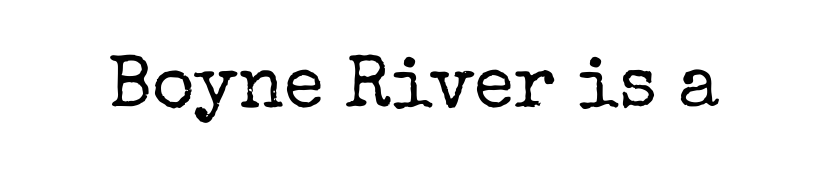
The tracking reads as untouched default to a designer's eye. The passage shown is not bold in any degree. Every character sits straight up, as roman type does. You can tell from the footed stems that serif type was used.
